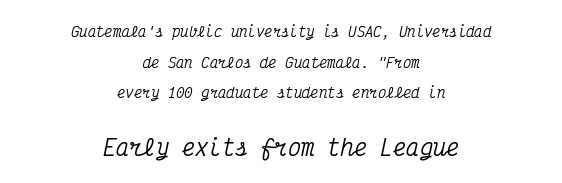
The strip under each line holds only bare page. Quick note: italic. Tracking value appears to be zero — textbook default spacing. The space between consecutive lines is lavish. Compared with a flush-left layout, this one balances lines on the center instead.
